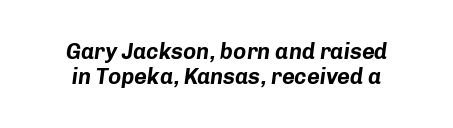
Q: Is the text bold? A: Yes.
Q: Is the text italic (slanted)? A: Yes, it leans right by about 8 degrees.
Q: Is the text underlined? A: No.
Q: Is the spacing between letters normal or unusually wide? A: Normal.
Q: Is the spacing between lines tight, normal or loose? A: Tight.
